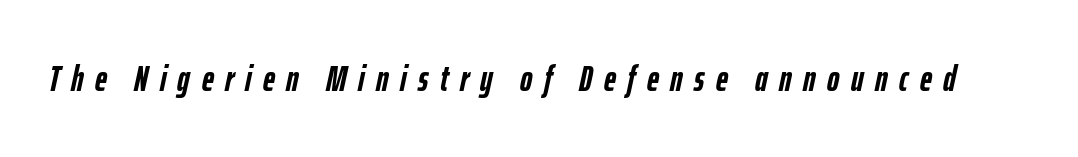
The image shows 37 px semibold, condensed type, italic (leaning right); set unusually wide letter spacing (+0.31 em), not underlined; low stroke contrast and a medium x-height.
